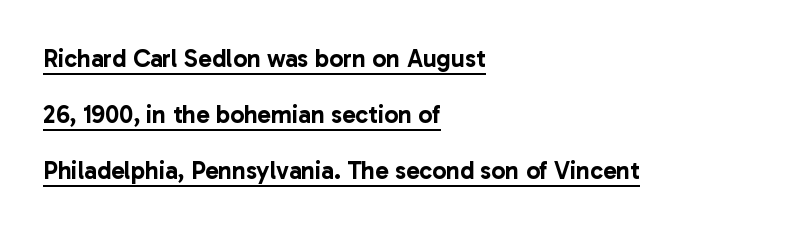
The lettering is marked with a stroke running underneath it. In terms of leading, this rendering errs on the spacious side. Students, note that the glyphs here touch the page at normal intervals. Designer's note — italics off, roman on. The paragraph shown leans on its left margin.
